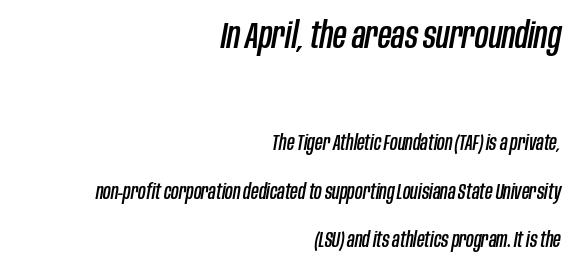
The image shows 37 px condensed type, italic (leaning right); set right-aligned, loose line spacing (2.31x), normal letter spacing, not underlined; the first (top) block is 1.76x larger; low stroke contrast and a large x-height.
